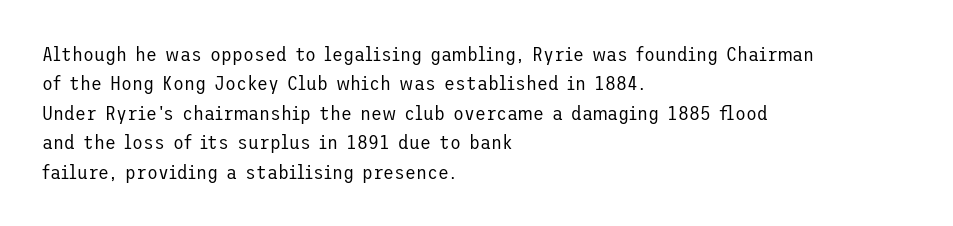
{"italic": "no", "bold": "no", "underline": "no", "align": "left", "line_spacing": "normal", "line_spacing_ratio": 1.47, "letter_spacing": "normal", "letter_spacing_em": 0.0, "glyph_px": 20}
